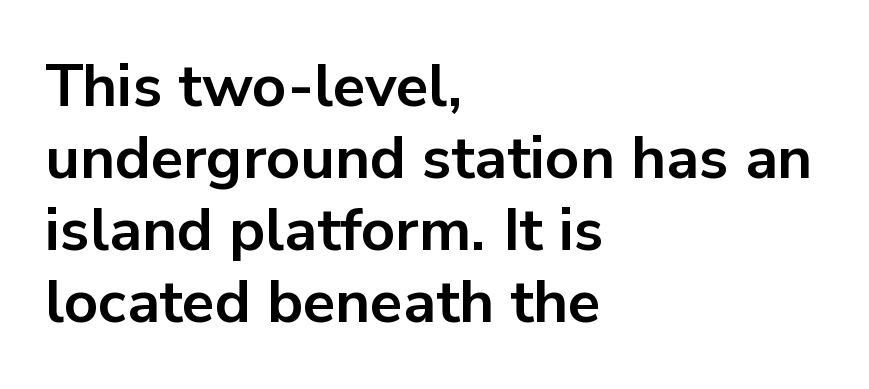
Q: Is the text bold? A: Yes.
Q: Is the text italic (slanted)? A: No, it is upright.
Q: Is the typeface a serif or a sans-serif typeface? A: Sans-serif.
Q: Is the text underlined? A: No.
Q: How is the paragraph aligned? A: Left-aligned.
Q: Is the spacing between letters normal or unusually wide? A: Normal.
Q: Width (condensed, normal, or wide)? A: Normal.
Q: Stroke contrast? A: Low.
Q: x-height? A: Medium.
Q: Monospaced? A: No.
